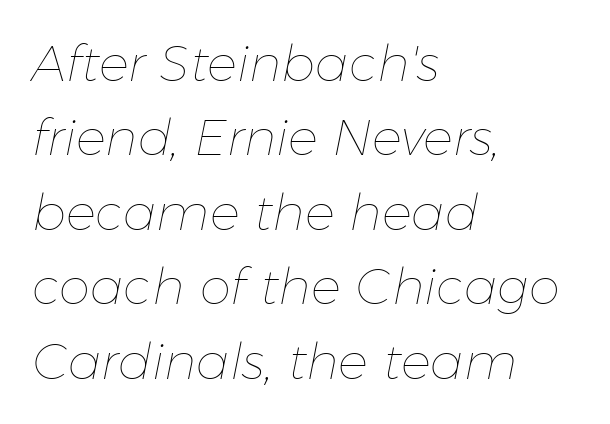
The image shows 50 px thin type, italic (leaning right); set left-aligned, normal line spacing (1.49x), normal letter spacing, not underlined; low stroke contrast and a medium x-height.
